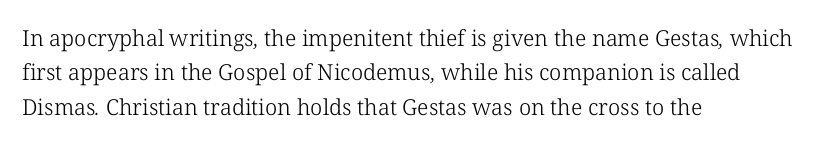
Anything drawn beneath the words? Only blank space. No letter is thick-stroked: the sample isn't bold. Notice how descenders clear the ascenders below comfortably — that's standard leading. A student would call this left alignment; a typographer would say flush left, rag right.
